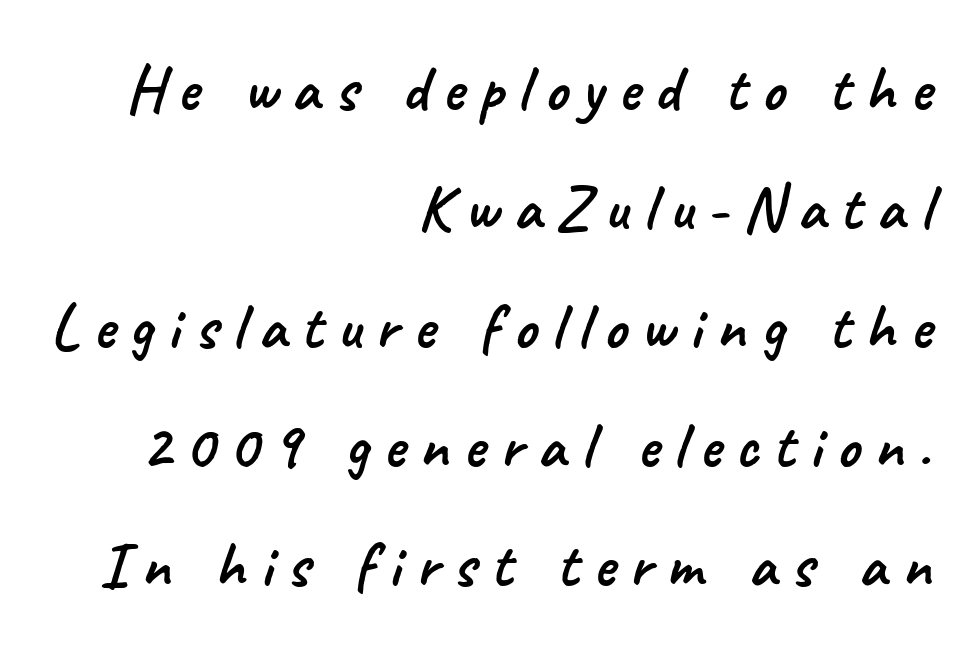
In CSS terms this would be text-align: right. Clear beneath every line of the passage. Glyph-to-glyph distance is far greater than everyday printed text. Here the designer chose a conventional face with non-uniform glyph widths. Is this a sans? Yes — the strokes have no serifs.
